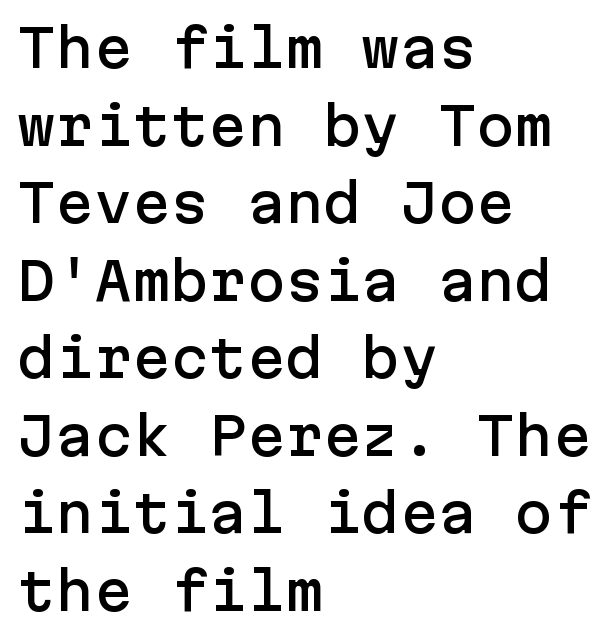
Lines of text with bare space underneath. Teacher's note: observe the even left margin — that is flush-left alignment. No extra tracking has been applied to these lines. This sample keeps an unexceptional amount of space between lines. Letterform terminals end flat and unadorned throughout the passage.
